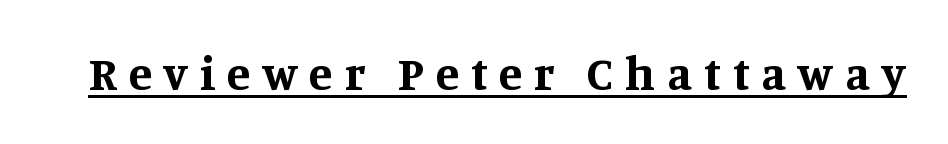
Q: Is the text bold? A: Yes.
Q: Is the text italic (slanted)? A: No, it is upright.
Q: Is the typeface a serif or a sans-serif typeface? A: Serif.
Q: Is the text underlined? A: Yes.
Q: Is the spacing between letters normal or unusually wide? A: Unusually wide.
Q: Width (condensed, normal, or wide)? A: Normal.
Q: Stroke contrast? A: Medium.
Q: x-height? A: Large.
Q: Monospaced? A: No.
